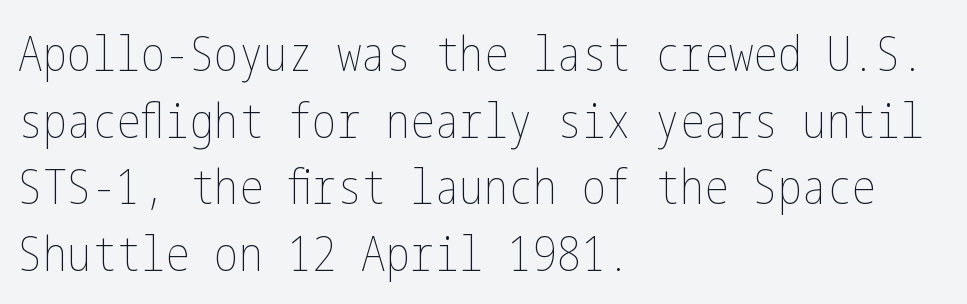
The image shows 49 px thin, condensed type, upright; set left-aligned, normal line spacing (1.36x), normal letter spacing, not underlined; low stroke contrast and a medium x-height.
